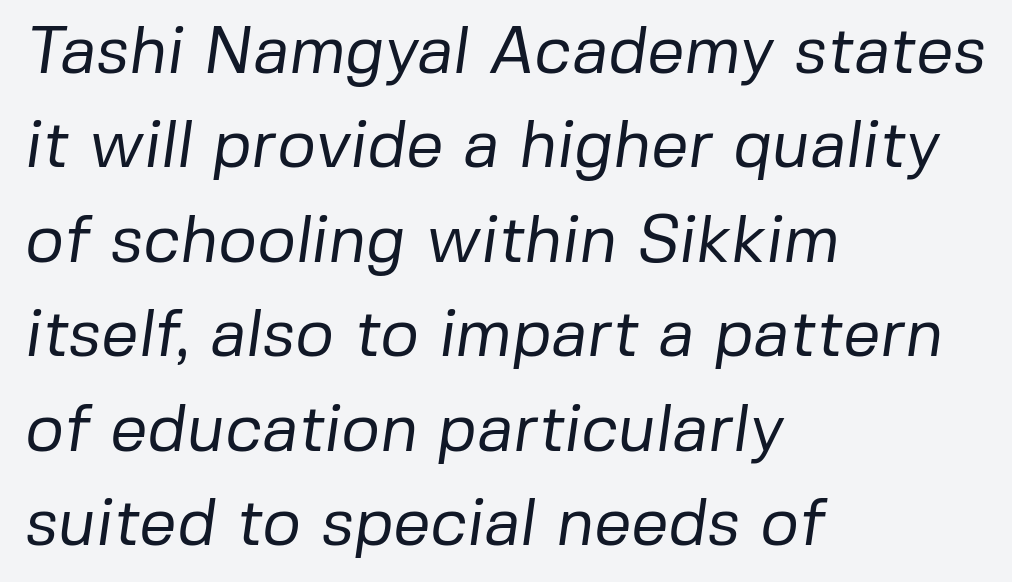
Regular leading. No extra ink here — the face is not bold. No word sits above an underline. Character widths vary here, with narrow letters taking less room than wide ones. This rendering leaves character spacing at its baseline value.
